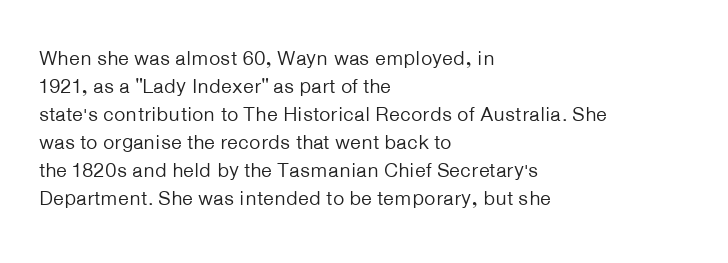
{"italic": "no", "bold": "no", "underline": "no", "align": "left", "line_spacing": "normal", "line_spacing_ratio": 1.4, "letter_spacing": "normal", "letter_spacing_em": 0.0, "glyph_px": 20}
